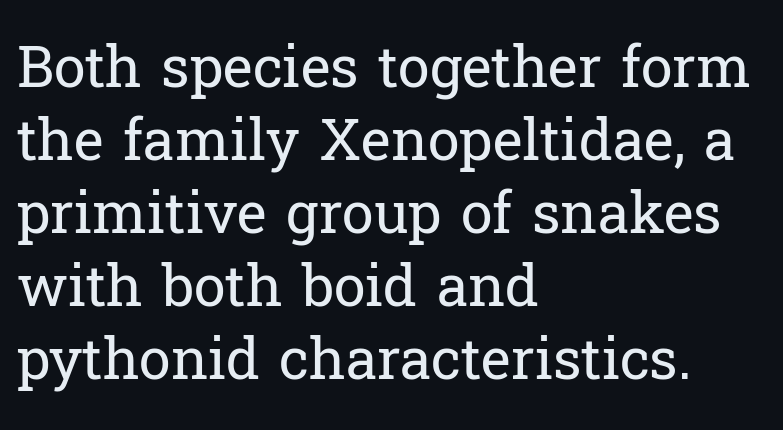
Q: Is the text bold? A: No.
Q: Is the text italic (slanted)? A: No, it is upright.
Q: Is the typeface a serif or a sans-serif typeface? A: Serif.
Q: Is the text underlined? A: No.
Q: How is the paragraph aligned? A: Left-aligned.
Q: Is the spacing between letters normal or unusually wide? A: Normal.
Q: Is the spacing between lines tight, normal or loose? A: Normal.
Q: Width (condensed, normal, or wide)? A: Normal.
Q: Stroke contrast? A: Low.
Q: x-height? A: Medium.
Q: Monospaced? A: No.
